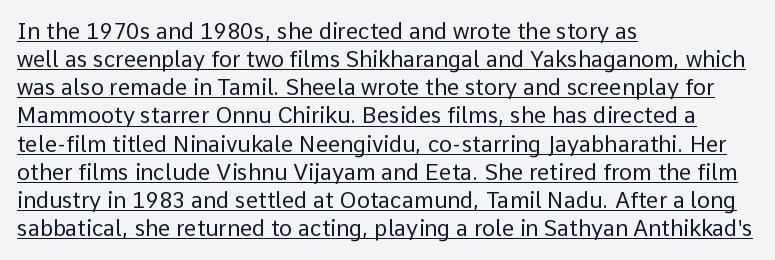
The image shows 22 px text type, upright; set left-aligned, normal line spacing (1.28x), normal letter spacing, underlined.
